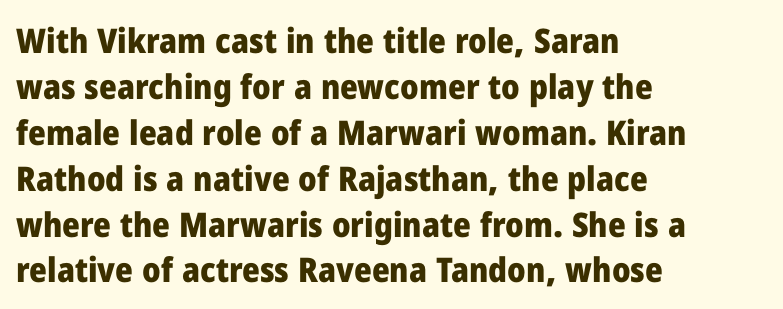
The image shows 34 px heavy sans-serif type, upright; set left-aligned, normal line spacing (1.35x), normal letter spacing, not underlined; low stroke contrast and a medium x-height.
